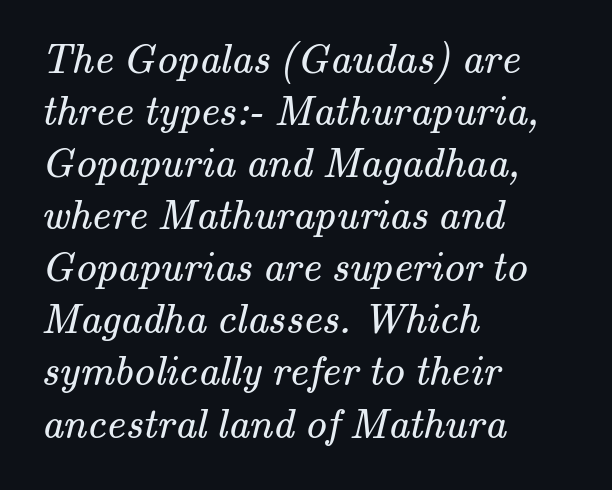
The image shows 42 px regular-weight serif type; set left-aligned, line spacing 1.24x, normal letter spacing, not underlined; medium stroke contrast and a small x-height.
